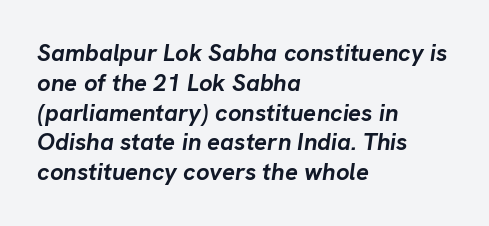
These lines were composed using italics. These lines keep a tight, regular rhythm from letter to letter. These lines are set flush left with a ragged right edge. The strokes are fattened all the way to bold. The space beneath each line is pristine and unruled.
